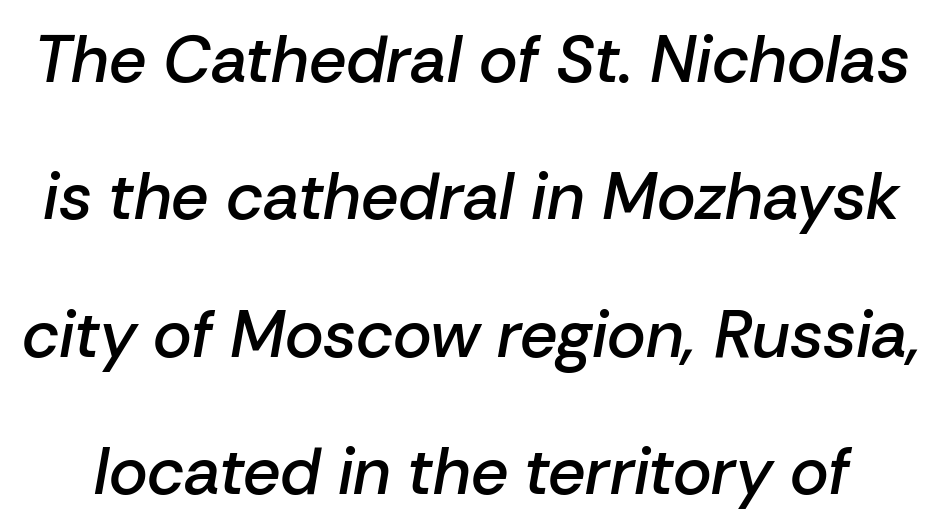
The line-height multiplier appears high, well above default. The letters are semibold — heavier than regular but short of a full bold. Honestly, the letter spacing is just normal — you wouldn't notice it. A typesetter would mark this as italic. The face used here is proportionally spaced, like ordinary book or web type.
